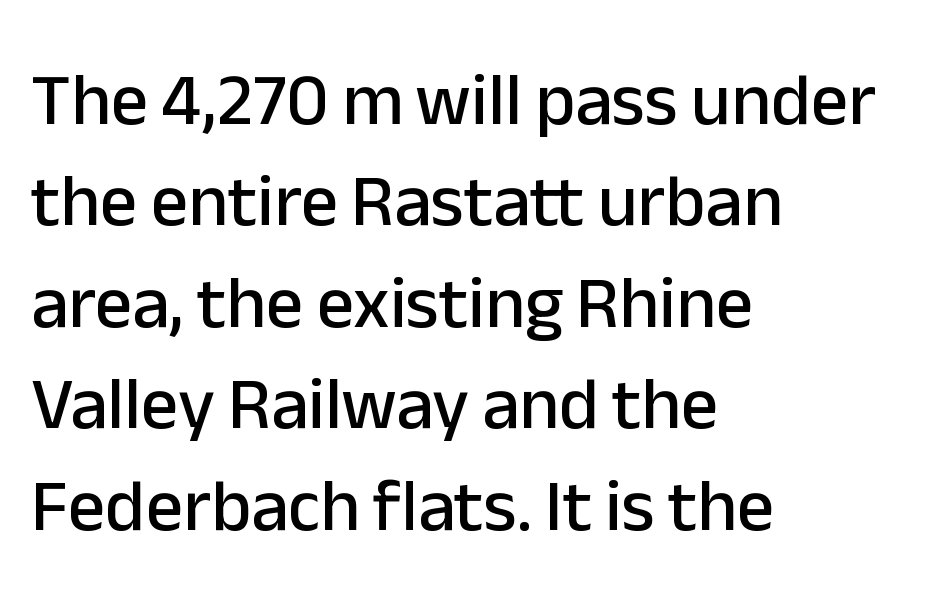
Q: Is the text italic (slanted)? A: No, it is upright.
Q: Is the typeface a serif or a sans-serif typeface? A: Sans-serif.
Q: Is the text underlined? A: No.
Q: How is the paragraph aligned? A: Left-aligned.
Q: Is the spacing between letters normal or unusually wide? A: Normal.
Q: Is the spacing between lines tight, normal or loose? A: Normal.
Q: Width (condensed, normal, or wide)? A: Normal.
Q: Stroke contrast? A: Low.
Q: x-height? A: Medium.
Q: Monospaced? A: No.
